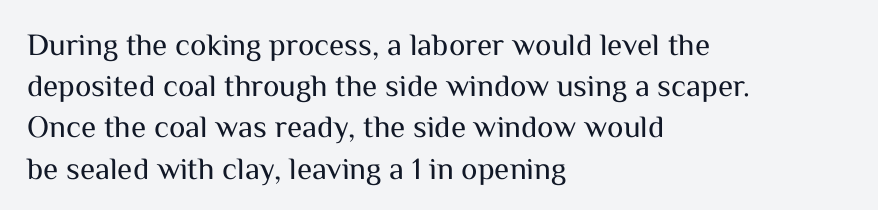
Q: Is the text bold? A: No.
Q: Is the text italic (slanted)? A: No, it is upright.
Q: Is the typeface a serif or a sans-serif typeface? A: Sans-serif.
Q: Is the text underlined? A: No.
Q: How is the paragraph aligned? A: Left-aligned.
Q: Is the spacing between letters normal or unusually wide? A: Normal.
Q: Is the spacing between lines tight, normal or loose? A: Normal.
Q: Width (condensed, normal, or wide)? A: Normal.
Q: Stroke contrast? A: Medium.
Q: x-height? A: Medium.
Q: Monospaced? A: No.
